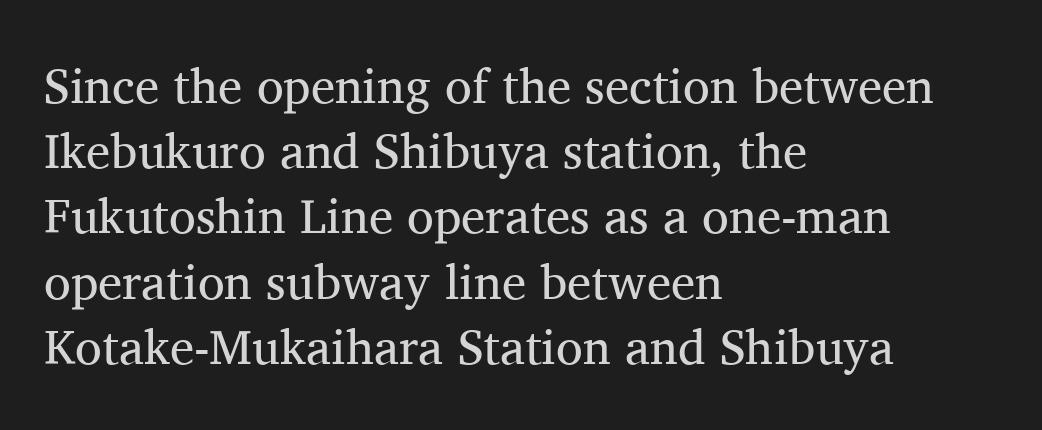
The tracking reads as untouched default to a designer's eye. This block has exactly the height ordinary leading produces. Small tapered or slab feet sit at the stroke ends, so this counts as serif. Designer's note — italics off, roman on.
